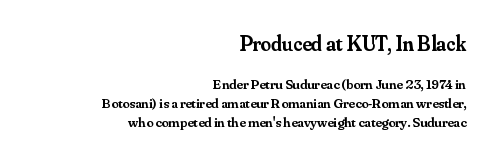
The baseline area is clear. Line ends are locked; line starts wander. Whoever set this made the first block the dominant, larger element. Notice the strokes are somewhat thickened but not fully heavy: this is a semibold. A typesetter would call this zero additional tracking. How would I describe the line gaps? Plain and ordinary.
